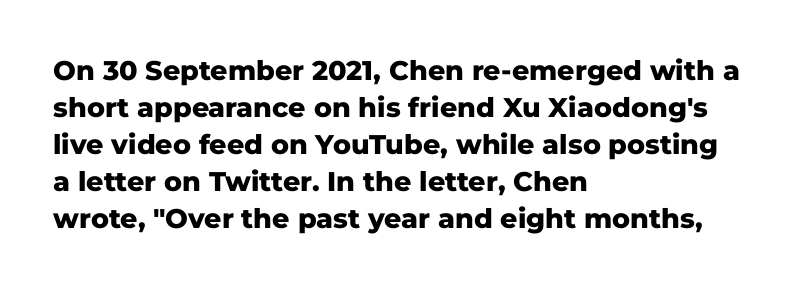
The image shows 27 px bold type, upright; set left-aligned, normal line spacing (1.37x), normal letter spacing, not underlined.
